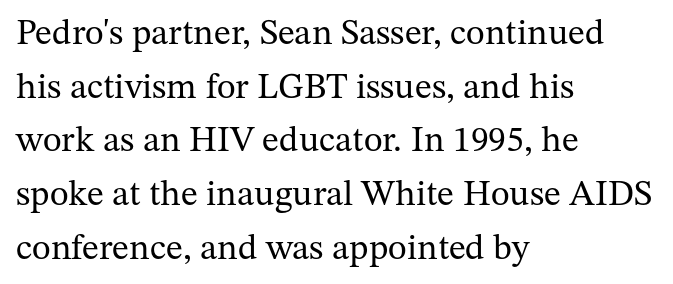
Q: Is the text bold? A: No.
Q: Is the text italic (slanted)? A: No, it is upright.
Q: Is the typeface a serif or a sans-serif typeface? A: Serif.
Q: Is the text underlined? A: No.
Q: How is the paragraph aligned? A: Left-aligned.
Q: Is the spacing between letters normal or unusually wide? A: Normal.
Q: Is the spacing between lines tight, normal or loose? A: Normal.
Q: Width (condensed, normal, or wide)? A: Normal.
Q: Stroke contrast? A: Medium.
Q: x-height? A: Medium.
Q: Monospaced? A: No.
